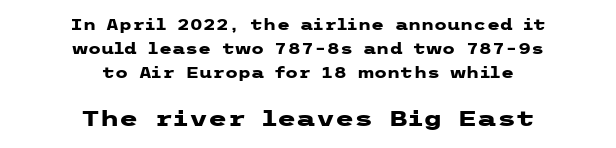
Anything drawn beneath the words? Only blank space. Caption: multi-line text, centered on the measure. Between these two stacked blocks, the lower one wins on size. How would I describe the line gaps? Plain and ordinary.
